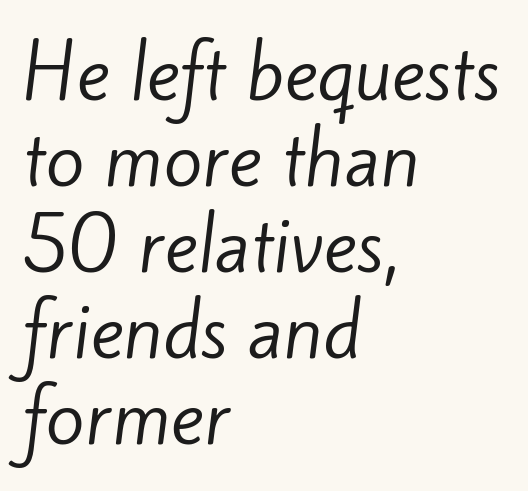
Q: Is the text bold? A: No.
Q: Is the typeface a serif or a sans-serif typeface? A: Sans-serif.
Q: Is the text underlined? A: No.
Q: How is the paragraph aligned? A: Left-aligned.
Q: Is the spacing between letters normal or unusually wide? A: Normal.
Q: Width (condensed, normal, or wide)? A: Normal.
Q: Stroke contrast? A: Low.
Q: x-height? A: Small.
Q: Monospaced? A: No.
